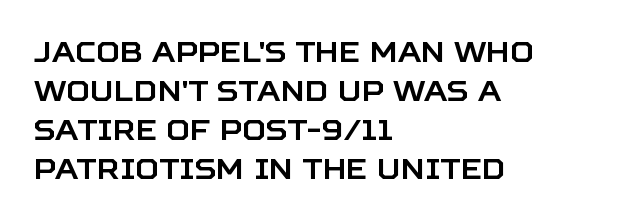
The image shows 29 px sans-serif type, upright; set left-aligned, normal line spacing (1.34x), normal letter spacing, not underlined; low stroke contrast and a large x-height.
